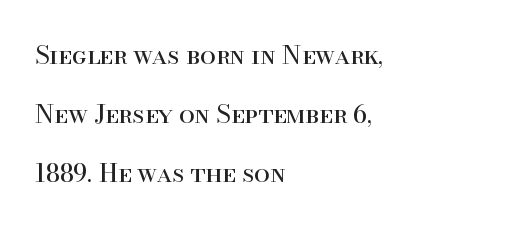
The image shows 25 px text type, upright; set left-aligned, loose line spacing (2.37x), normal letter spacing, not underlined.
